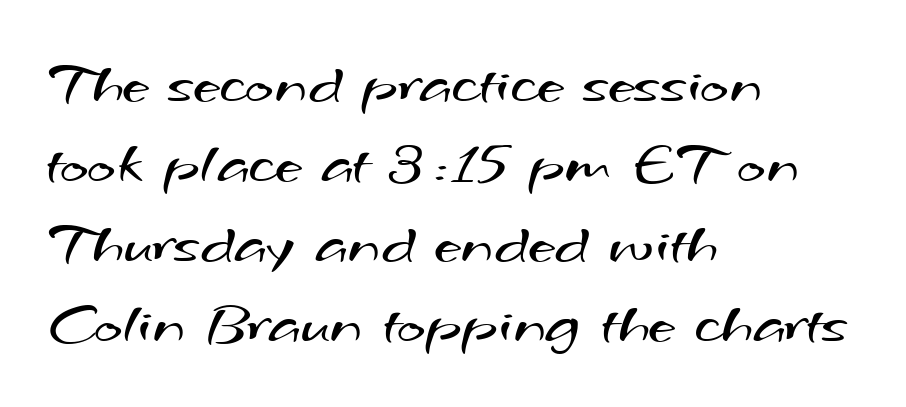
The characters display no serif detailing; their extremities are plain. Just letters on the line, the space beneath them empty. This sample keeps an unexceptional amount of space between lines. The line texture is even and compact thanks to regular tracking.
